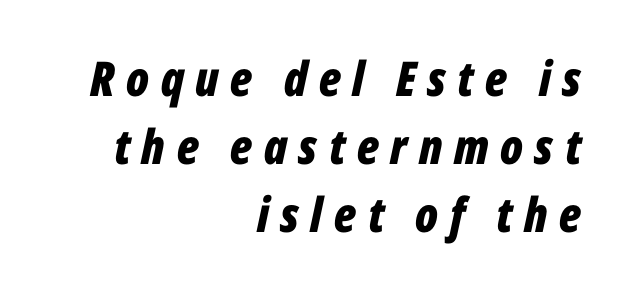
{"italic": "yes", "lean": "right", "slant_degrees": 12, "bold": "yes", "weight": "bold", "width": "condensed", "stroke_contrast": "low", "x_height": "medium", "monospaced": "no", "underline": "no", "align": "right", "line_spacing": "normal", "line_spacing_ratio": 1.42, "letter_spacing": "wide", "letter_spacing_em": 0.24, "glyph_px": 48}
